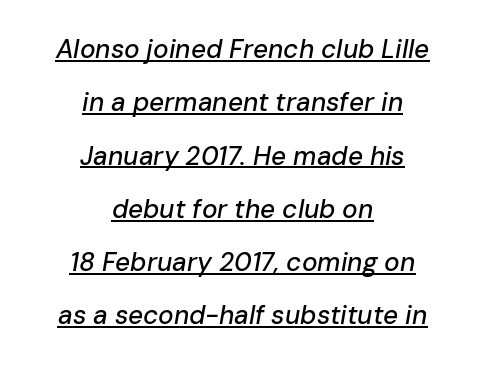
The image shows 26 px text type, italic (leaning right); set centered, loose line spacing (2.05x), normal letter spacing, underlined.
